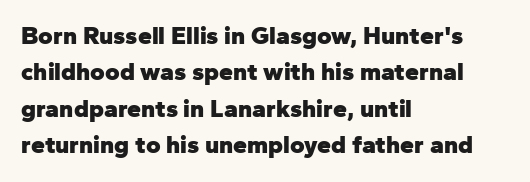
The letters are bold, with thick, heavy strokes. If you measured baseline to baseline, you'd find a middling distance. Posture: straight, roman, zero tilt. No word sits above an underline.
